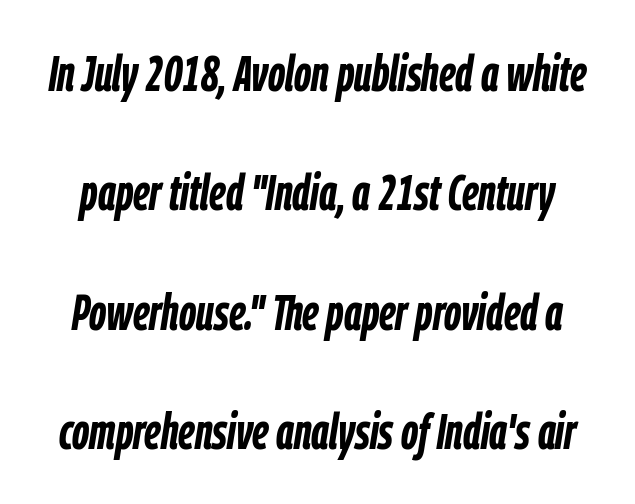
The image shows 50 px semibold, condensed type, italic (leaning right); set loose line spacing (2.39x), normal letter spacing, not underlined; low stroke contrast and a medium x-height.
